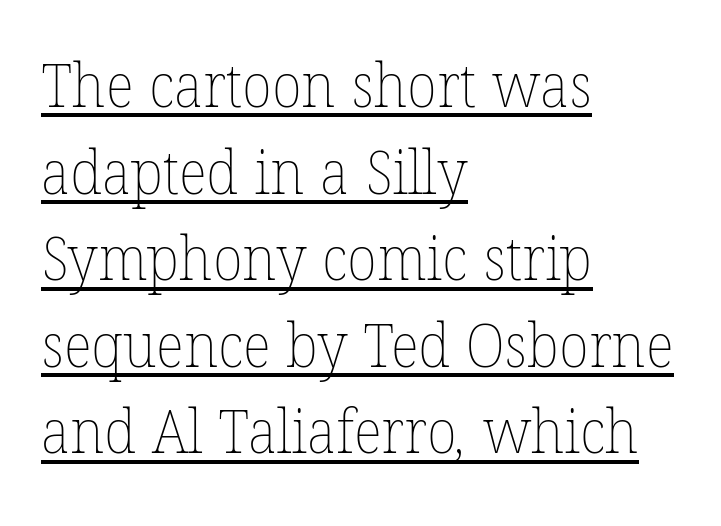
Q: Is the text bold? A: No.
Q: Is the text underlined? A: Yes.
Q: How is the paragraph aligned? A: Left-aligned.
Q: Is the spacing between letters normal or unusually wide? A: Normal.
Q: Is the spacing between lines tight, normal or loose? A: Normal.
Q: Width (condensed, normal, or wide)? A: Normal.
Q: Stroke contrast? A: Low.
Q: x-height? A: Medium.
Q: Monospaced? A: No.
